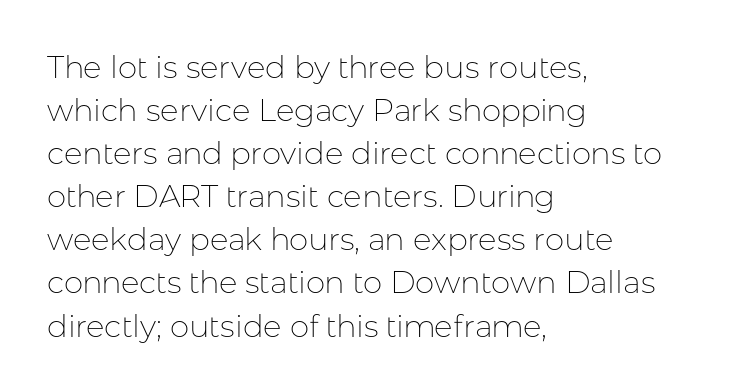
The image shows 31 px thin sans-serif type, upright; set left-aligned, normal line spacing (1.39x), normal letter spacing, not underlined; low stroke contrast and a medium x-height.
